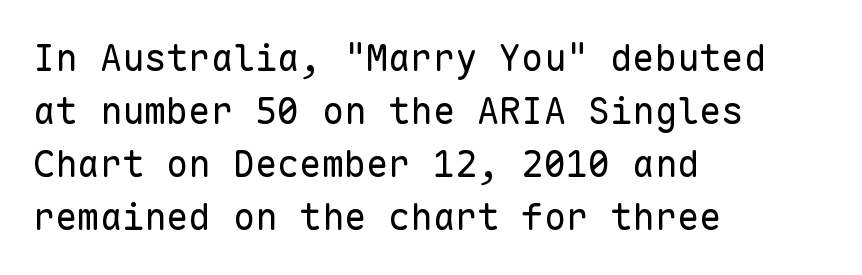
Words appear dense and cohesive because spacing is normal. Every character here occupies the same horizontal width, giving the sample a typewriter-like rhythm. This is the regular roman posture of the typeface. Has an underline been added? It has not.
